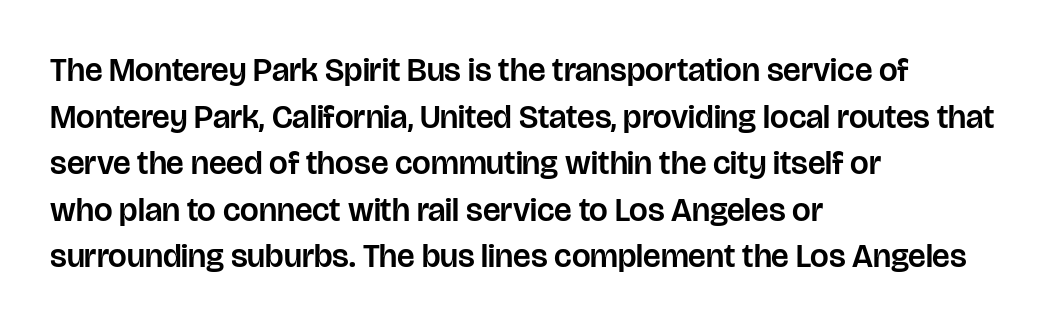
The image shows 33 px sans-serif type, upright; set left-aligned, normal line spacing (1.41x), normal letter spacing, not underlined; low stroke contrast and a large x-height.
